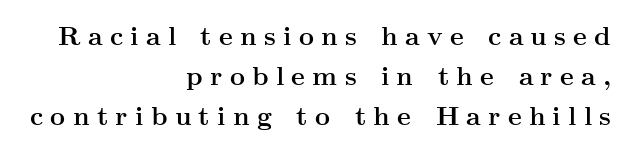
The lines in this sample share a right terminus and differ only in where they begin. Each word looks stretched out because of the extra space between its letters. How would I describe the line gaps? Plain and ordinary. Descenders are the only things crossing below the line. Italic: no, the glyphs are upright roman.
